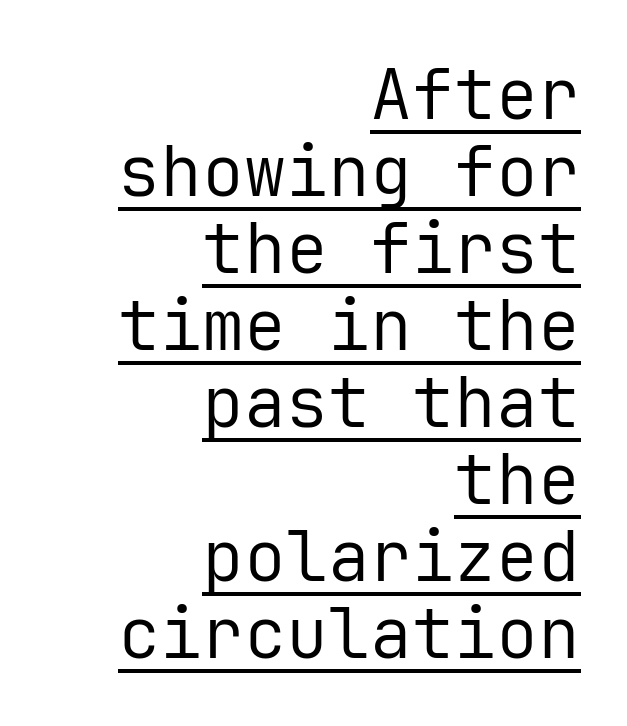
{"serif": "no", "italic": "no", "bold": "no", "weight": "regular", "width": "normal", "stroke_contrast": "low", "x_height": "medium", "monospaced": "yes", "underline": "yes", "align": "right", "line_spacing": "tight", "line_spacing_ratio": 1.1, "letter_spacing": "normal", "letter_spacing_em": 0.0, "glyph_px": 70}
